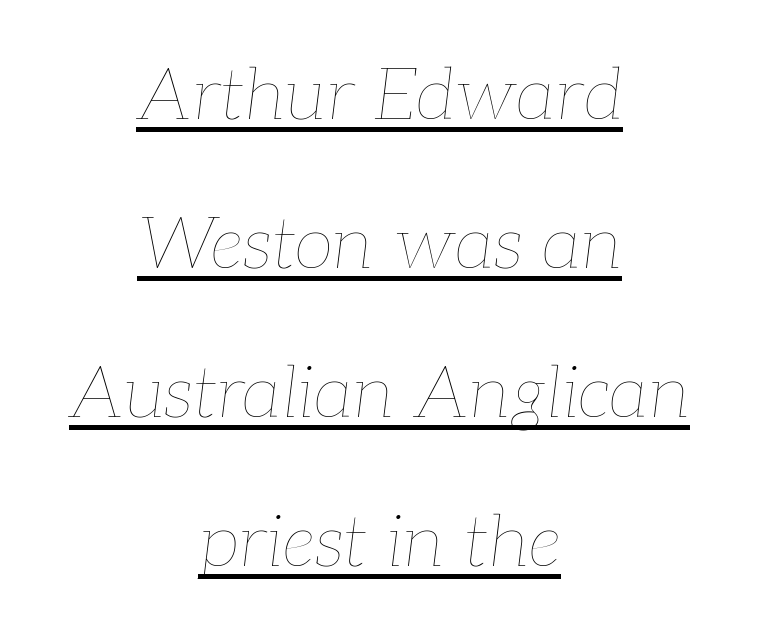
Whoever set this chose breathing room over compactness in the vertical rhythm. The specimen includes a rule beneath the text block's lines. These lines are rendered in a variable-pitch font. These lines stack symmetrically, like a column narrowing and widening about its center. Tracking value appears to be zero — textbook default spacing.
